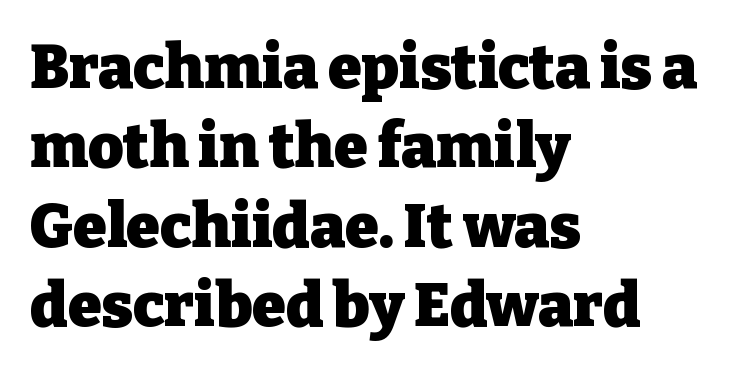
{"serif": "yes", "italic": "no", "bold": "yes", "weight": "heavy", "width": "normal", "stroke_contrast": "low", "x_height": "medium", "monospaced": "no", "underline": "no", "align": "left", "line_spacing": "normal", "line_spacing_ratio": 1.3, "letter_spacing": "normal", "letter_spacing_em": 0.0, "glyph_px": 61}
